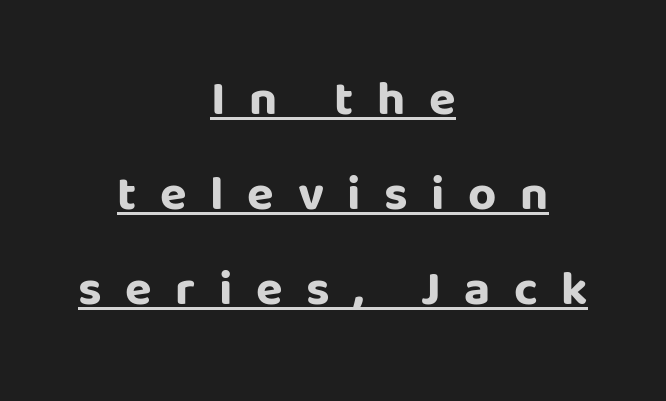
Q: Is the text bold? A: Yes.
Q: Is the text italic (slanted)? A: No, it is upright.
Q: Is the typeface a serif or a sans-serif typeface? A: Sans-serif.
Q: Is the text underlined? A: Yes.
Q: How is the paragraph aligned? A: Centered.
Q: Is the spacing between letters normal or unusually wide? A: Unusually wide.
Q: Is the spacing between lines tight, normal or loose? A: Loose.
Q: Width (condensed, normal, or wide)? A: Normal.
Q: Stroke contrast? A: Low.
Q: x-height? A: Large.
Q: Monospaced? A: No.
